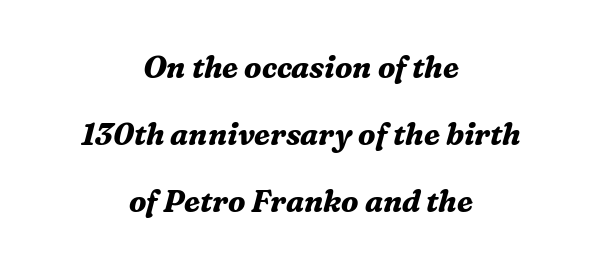
Q: Is the text bold? A: Yes.
Q: Is the text italic (slanted)? A: Yes, it leans right by about 16 degrees.
Q: Is the typeface a serif or a sans-serif typeface? A: Serif.
Q: Is the text underlined? A: No.
Q: How is the paragraph aligned? A: Centered.
Q: Is the spacing between letters normal or unusually wide? A: Normal.
Q: Is the spacing between lines tight, normal or loose? A: Loose.
Q: Width (condensed, normal, or wide)? A: Normal.
Q: Stroke contrast? A: Medium.
Q: x-height? A: Medium.
Q: Monospaced? A: No.
